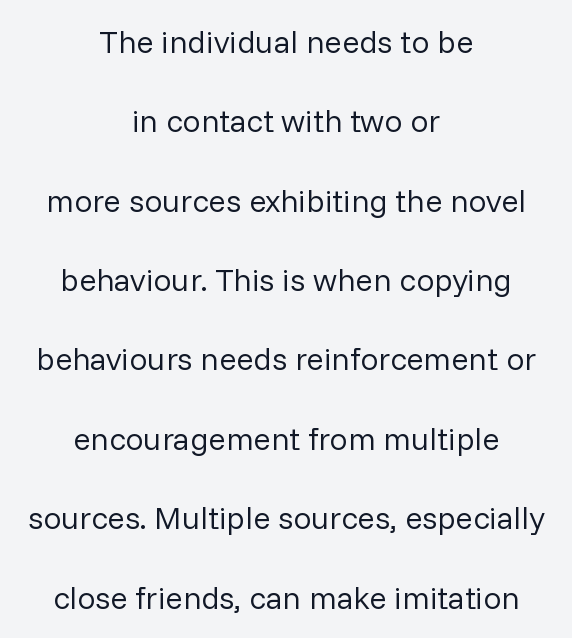
{"serif": "no", "italic": "no", "bold": "no", "weight": "regular", "width": "normal", "stroke_contrast": "low", "x_height": "medium", "monospaced": "no", "underline": "no", "align": "center", "line_spacing": "loose", "line_spacing_ratio": 2.48, "letter_spacing": "normal", "letter_spacing_em": 0.0, "glyph_px": 32}
